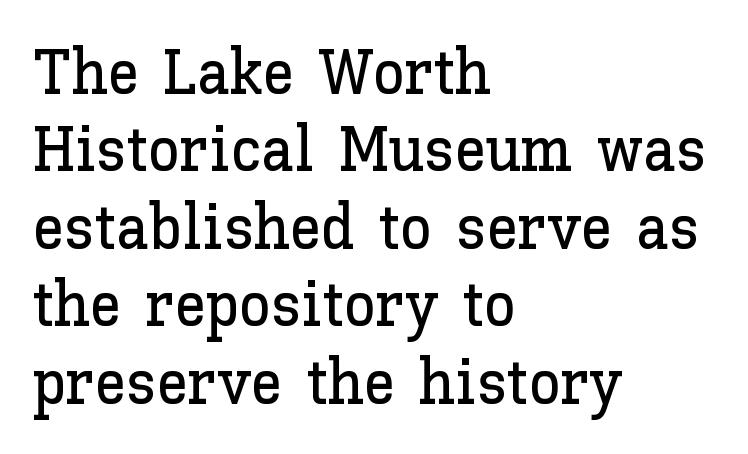
The image shows 64 px text type, upright; set left-aligned, line spacing 1.21x, normal letter spacing, not underlined; low stroke contrast and a medium x-height.
